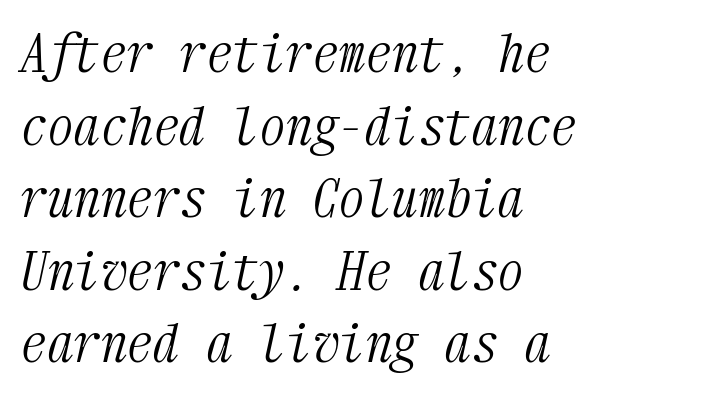
The ragged edge is on the right, which tells us the setting is flush left. The face used here is monospaced, like something from a code editor. The horizontal fit of the characters is conventional and even. Caption: face not bold, strokes unweighted. The rendering shows small feet on the letterforms — a serif design.
